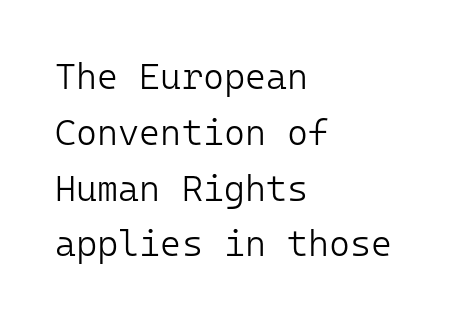
Q: Is the text bold? A: No.
Q: Is the text italic (slanted)? A: No, it is upright.
Q: Is the typeface a serif or a sans-serif typeface? A: Sans-serif.
Q: Is the text underlined? A: No.
Q: How is the paragraph aligned? A: Left-aligned.
Q: Is the spacing between letters normal or unusually wide? A: Normal.
Q: Is the spacing between lines tight, normal or loose? A: Normal.
Q: Width (condensed, normal, or wide)? A: Normal.
Q: Stroke contrast? A: Low.
Q: x-height? A: Medium.
Q: Monospaced? A: Yes.
